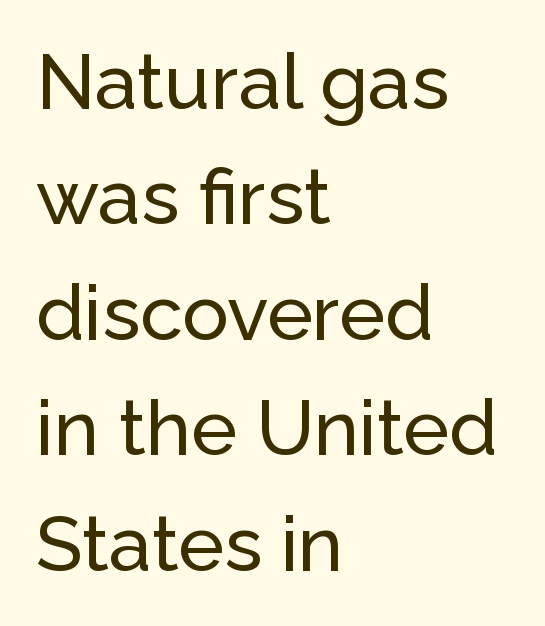
The image shows 77 px sans-serif type, upright; set left-aligned, normal line spacing (1.5x), normal letter spacing, not underlined; low stroke contrast and a medium x-height.
